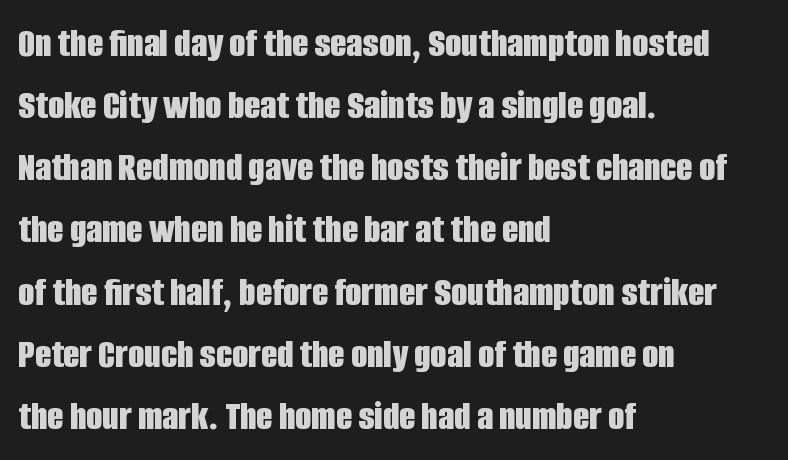
Q: Is the text bold? A: Yes.
Q: Is the text italic (slanted)? A: No, it is upright.
Q: Is the typeface a serif or a sans-serif typeface? A: Sans-serif.
Q: Is the text underlined? A: No.
Q: How is the paragraph aligned? A: Left-aligned.
Q: Is the spacing between letters normal or unusually wide? A: Normal.
Q: Is the spacing between lines tight, normal or loose? A: Normal.
Q: Width (condensed, normal, or wide)? A: Condensed.
Q: Stroke contrast? A: Low.
Q: x-height? A: Large.
Q: Monospaced? A: No.
